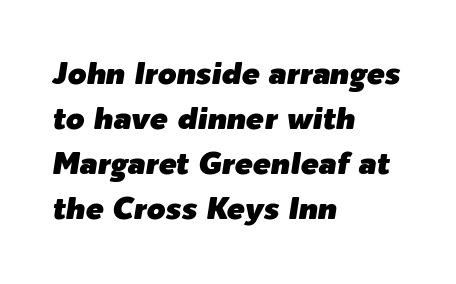
The image shows 30 px text type, italic (leaning right); set left-aligned, normal line spacing (1.5x), normal letter spacing, not underlined; low stroke contrast and a medium x-height.
